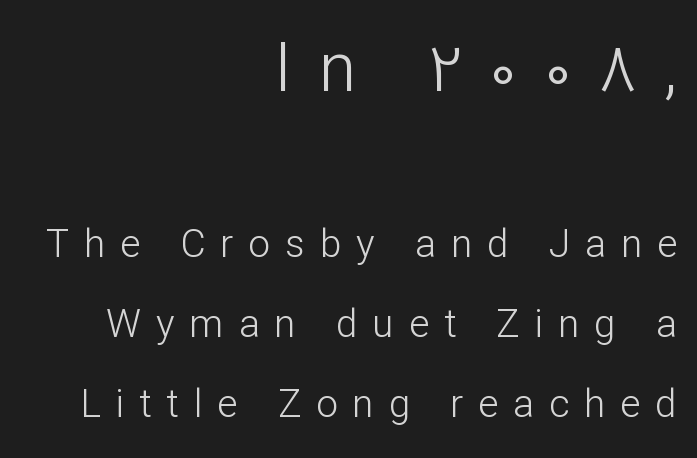
{"serif": "no", "italic": "no", "bold": "no", "weight": "light", "width": "normal", "stroke_contrast": "low", "x_height": "medium", "monospaced": "no", "underline": "no", "align": "right", "line_spacing": "loose", "line_spacing_ratio": 2.05, "letter_spacing": "wide", "letter_spacing_em": 0.38, "larger_block": "first", "size_ratio": 1.77, "glyph_px": 69}
